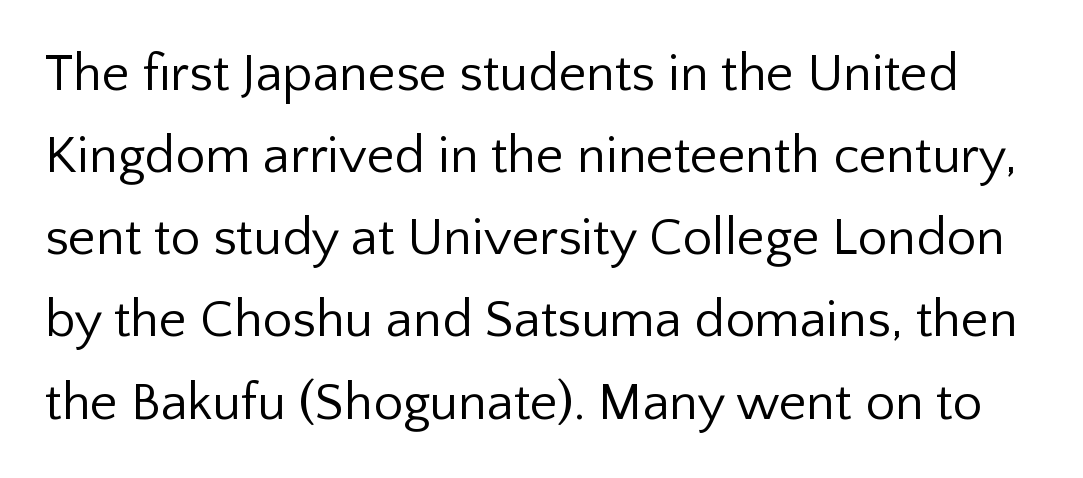
Unlike a traditional serif, this face leaves its strokes unadorned. Descenders are the only things crossing below the line. Does extra space separate the letters? No, they use regular spacing. These glyphs show unthickened strokes, regular width or finer. Whoever set this chose a conventional vertical rhythm.
